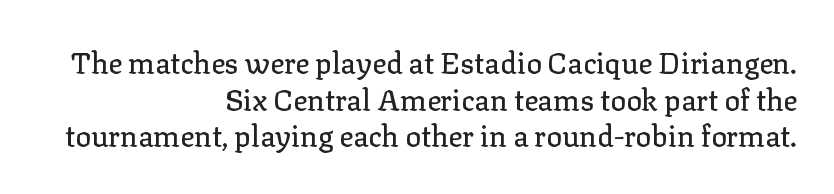
{"serif": "yes", "italic": "no", "width": "normal", "stroke_contrast": "low", "x_height": "medium", "monospaced": "no", "underline": "no", "align": "right", "line_spacing": "normal", "line_spacing_ratio": 1.26, "letter_spacing": "normal", "letter_spacing_em": 0.0, "glyph_px": 29}
